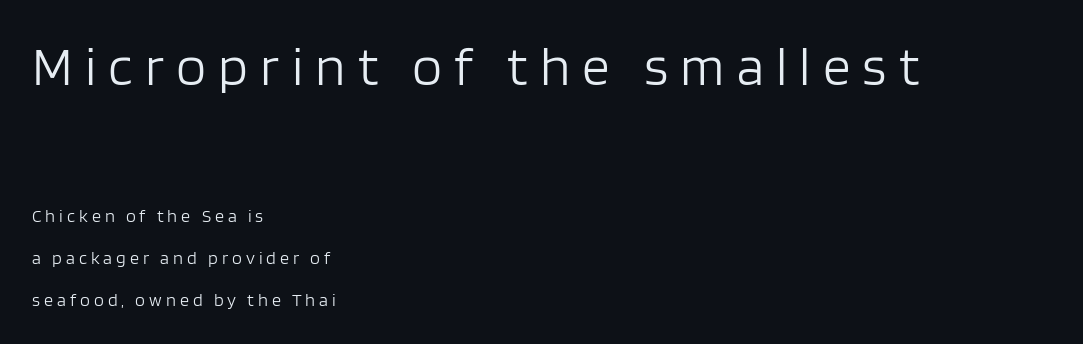
Q: Is the text bold? A: No.
Q: Is the text italic (slanted)? A: No, it is upright.
Q: Is the typeface a serif or a sans-serif typeface? A: Sans-serif.
Q: Is the text underlined? A: No.
Q: How is the paragraph aligned? A: Left-aligned.
Q: Is the spacing between letters normal or unusually wide? A: Unusually wide.
Q: Is the spacing between lines tight, normal or loose? A: Loose.
Q: Which block of text is set in a larger size, the first (top) or the second (bottom)? A: The first (top) one.
Q: Width (condensed, normal, or wide)? A: Normal.
Q: Stroke contrast? A: Low.
Q: x-height? A: Large.
Q: Monospaced? A: No.
